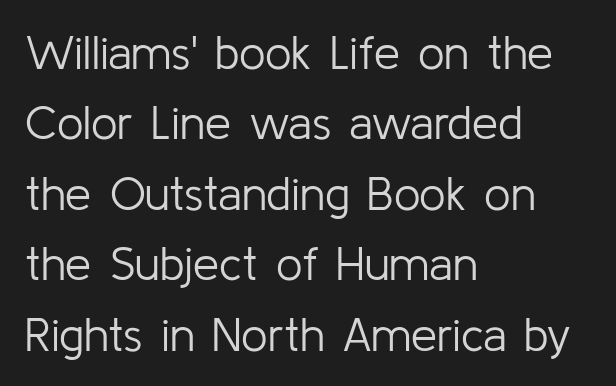
The image shows 47 px light sans-serif type, upright; set left-aligned, normal line spacing (1.5x), normal letter spacing, not underlined; low stroke contrast and a medium x-height.
